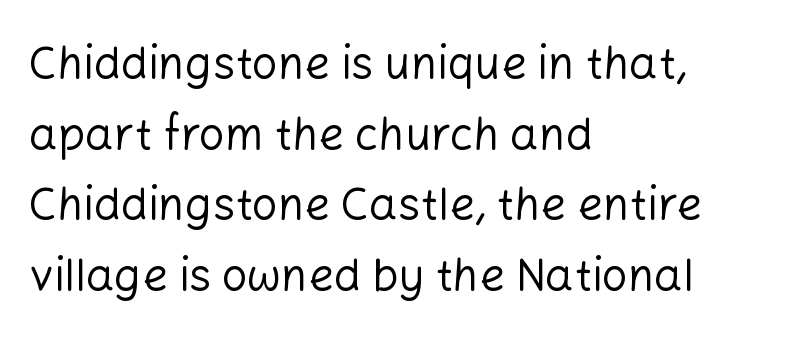
Q: Is the text bold? A: No.
Q: Is the text italic (slanted)? A: No, it is upright.
Q: Is the typeface a serif or a sans-serif typeface? A: Sans-serif.
Q: Is the text underlined? A: No.
Q: How is the paragraph aligned? A: Left-aligned.
Q: Is the spacing between letters normal or unusually wide? A: Normal.
Q: Is the spacing between lines tight, normal or loose? A: Normal.
Q: Width (condensed, normal, or wide)? A: Normal.
Q: Stroke contrast? A: Low.
Q: x-height? A: Medium.
Q: Monospaced? A: No.
